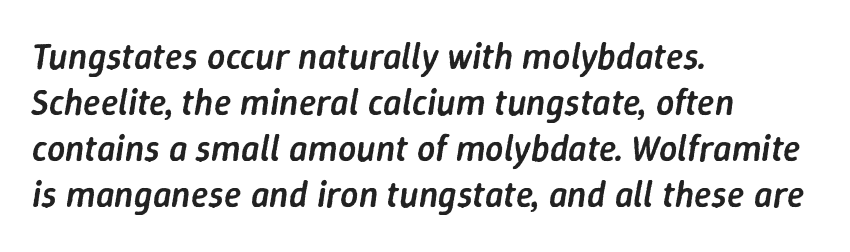
{"italic": "yes", "lean": "right", "slant_degrees": 9, "bold": "semi", "weight": "semibold", "width": "normal", "stroke_contrast": "low", "x_height": "medium", "monospaced": "no", "underline": "no", "align": "left", "line_spacing": "normal", "line_spacing_ratio": 1.28, "letter_spacing": "normal", "letter_spacing_em": 0.0, "glyph_px": 36}
